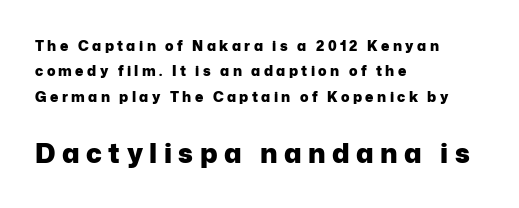
The passage shown is not underscored anywhere. Chunky letters — that's bold for sure. Letter spacing: wide. You can tell it's not italic because the verticals are truly vertical. The text block is weighted toward the left margin, trailing off unevenly rightward.
